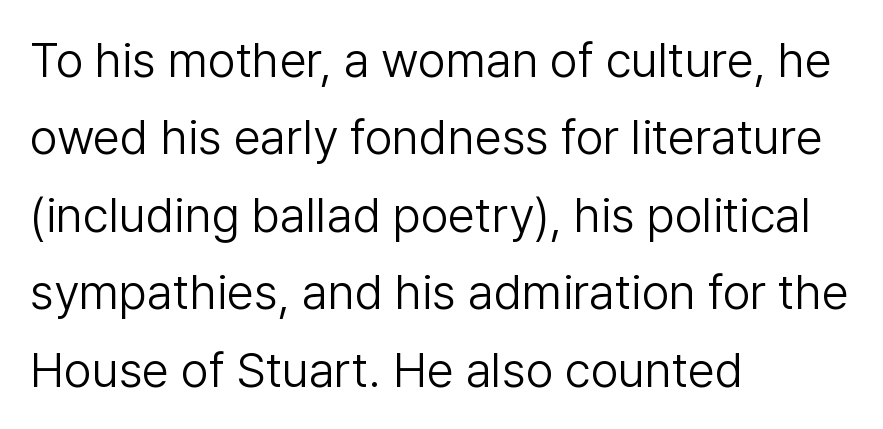
{"serif": "no", "italic": "no", "bold": "no", "weight": "light", "width": "normal", "stroke_contrast": "low", "x_height": "medium", "monospaced": "no", "underline": "no", "align": "left", "line_spacing": "normal", "line_spacing_ratio": 1.58, "letter_spacing": "normal", "letter_spacing_em": 0.0, "glyph_px": 49}
